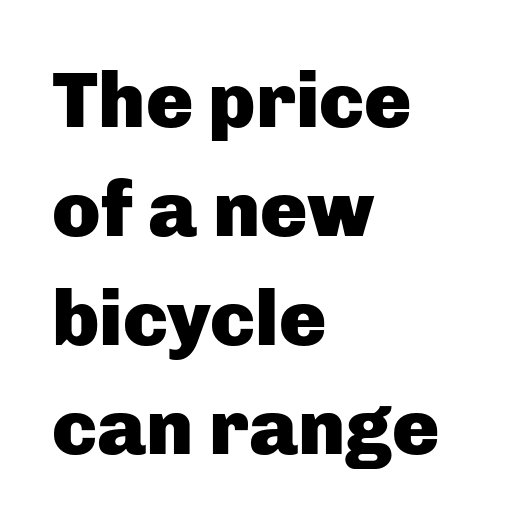
The image shows 79 px heavy sans-serif type, upright; set left-aligned, normal line spacing (1.38x), normal letter spacing, not underlined; low stroke contrast and a medium x-height.
